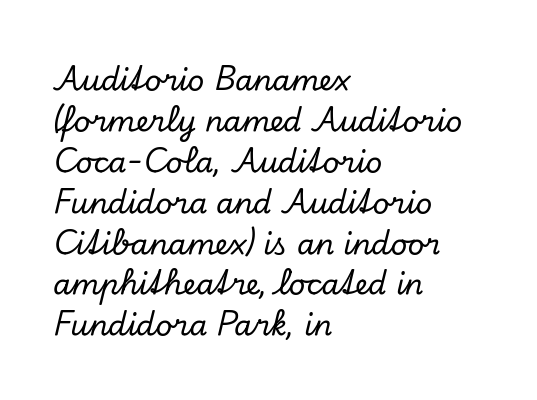
Nobody touched the tracking dial on this one. The foot of each line stays bare and open. Is the type slanted? Yes — the strokes lean at a clear angle. Regarding serifs, this sample has them. Short and long lines alike share a common starting point at left.
